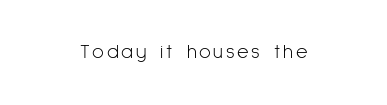
The image shows 20 px text type, upright; set not underlined.
